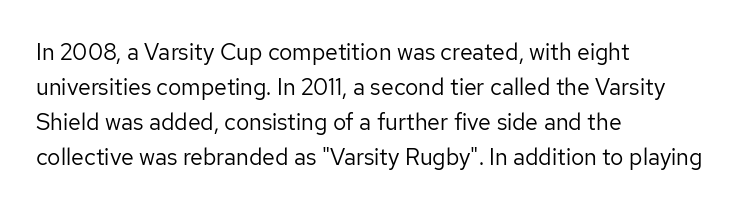
{"italic": "no", "bold": "no", "underline": "no", "align": "left", "line_spacing": "normal", "line_spacing_ratio": 1.52, "letter_spacing": "normal", "letter_spacing_em": 0.0, "glyph_px": 23}
